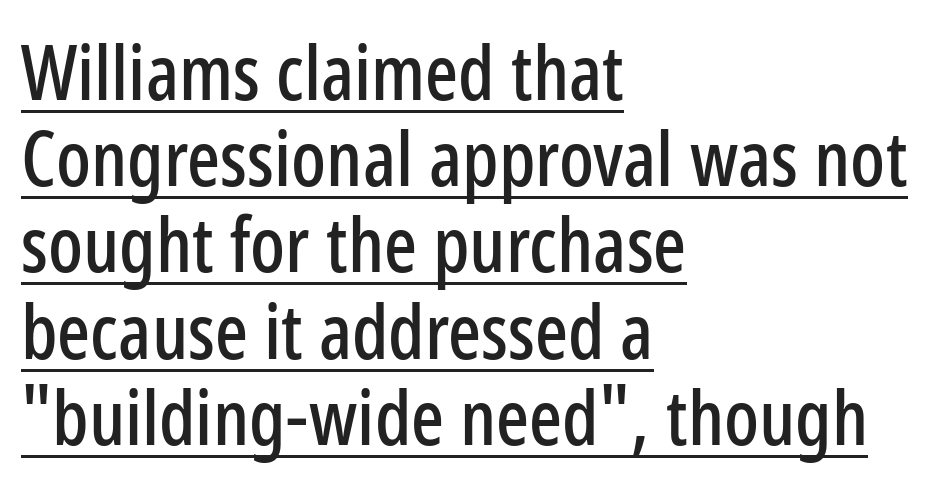
Q: Is the text italic (slanted)? A: No, it is upright.
Q: Is the typeface a serif or a sans-serif typeface? A: Sans-serif.
Q: Is the text underlined? A: Yes.
Q: How is the paragraph aligned? A: Left-aligned.
Q: Is the spacing between letters normal or unusually wide? A: Normal.
Q: Is the spacing between lines tight, normal or loose? A: Tight.
Q: Width (condensed, normal, or wide)? A: Condensed.
Q: Stroke contrast? A: Low.
Q: x-height? A: Medium.
Q: Monospaced? A: No.
